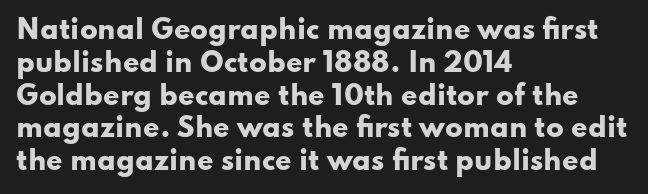
{"italic": "no", "bold": "yes", "underline": "no", "align": "left", "line_spacing": "normal", "line_spacing_ratio": 1.26, "letter_spacing": "normal", "letter_spacing_em": 0.0, "glyph_px": 26}
